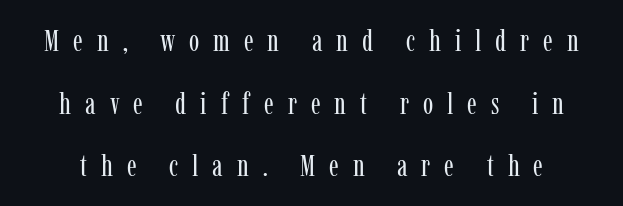
The image shows 31 px regular-weight, condensed serif type, upright; set loose line spacing (2.02x), unusually wide letter spacing (+0.45 em), not underlined; low stroke contrast and a medium x-height.
